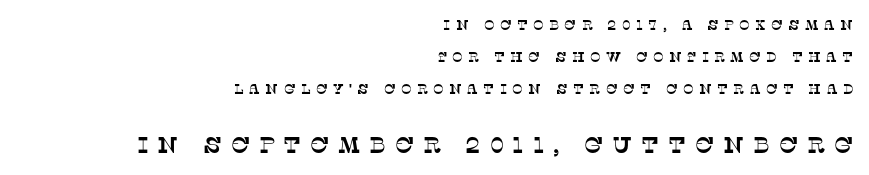
The image shows 23 px text type; set right-aligned, loose line spacing (2.28x), unusually wide letter spacing (+0.38 em), not underlined; the second (bottom) block is 1.64x larger.
